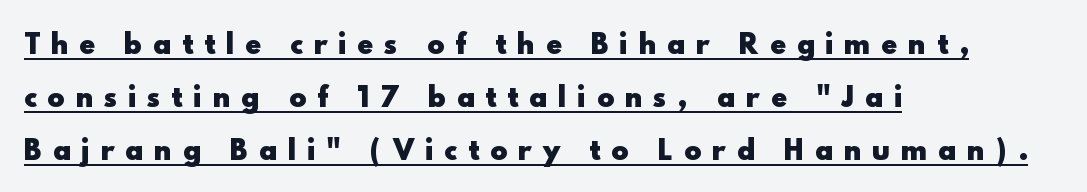
Q: Is the text bold? A: Yes.
Q: Is the text italic (slanted)? A: No, it is upright.
Q: Is the text underlined? A: Yes.
Q: How is the paragraph aligned? A: Left-aligned.
Q: Is the spacing between letters normal or unusually wide? A: Unusually wide.
Q: Is the spacing between lines tight, normal or loose? A: Loose.
